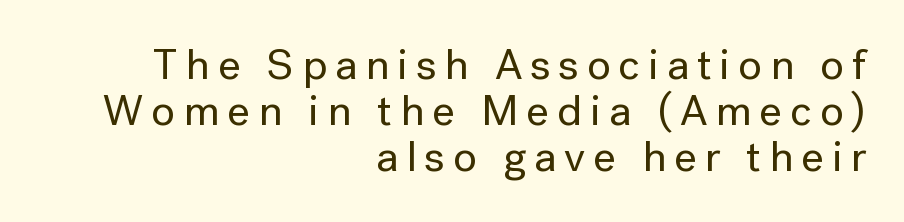
Q: Is the text italic (slanted)? A: No, it is upright.
Q: Is the typeface a serif or a sans-serif typeface? A: Sans-serif.
Q: Is the text underlined? A: No.
Q: How is the paragraph aligned? A: Right-aligned.
Q: Is the spacing between lines tight, normal or loose? A: Tight.
Q: Width (condensed, normal, or wide)? A: Normal.
Q: Stroke contrast? A: Low.
Q: x-height? A: Medium.
Q: Monospaced? A: No.
